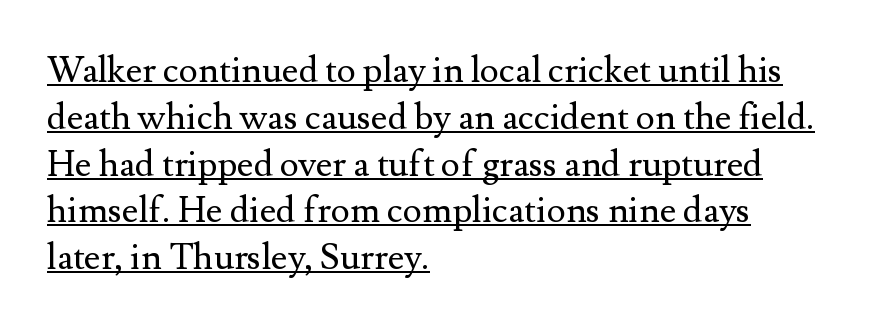
The image shows 36 px regular-weight serif type, upright; set left-aligned, normal line spacing (1.3x), normal letter spacing, underlined; medium stroke contrast and a small x-height.
